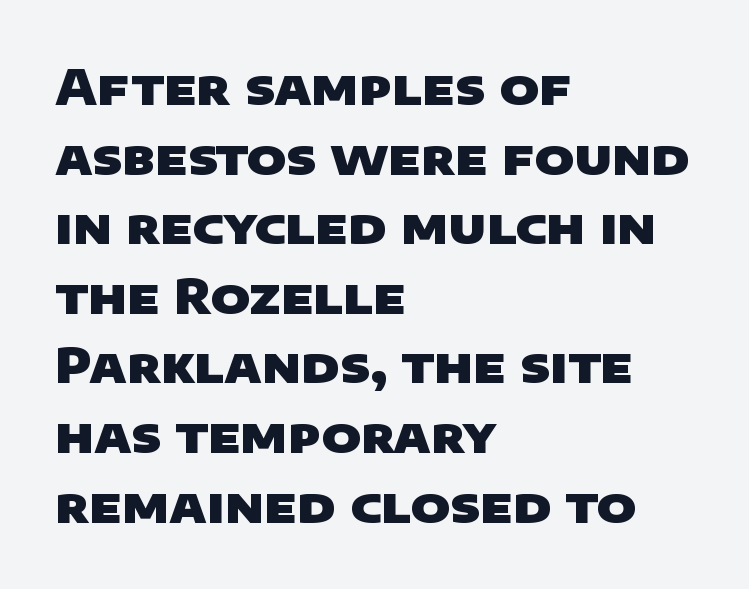
These lines keep a tight, regular rhythm from letter to letter. Reading down the block, your eye returns to a fixed left position each line. Check the space under the baseline: it is left empty. This sample uses a sans-serif face. A typesetter would call this proportional, since set widths differ per character. Does the weight exceed regular? Yes, all the way to bold.
